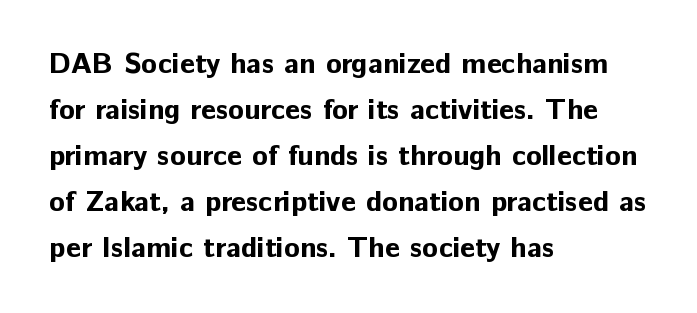
Do the characters align in a grid? No, the font is proportional. Does the type have serifs? No, each stem ends abruptly. Line beginnings align vertically; line endings do not. The letters stand upright; this is a roman face. Spacing between characters is what you'd get straight out of the box. The area under the type is left untouched.
